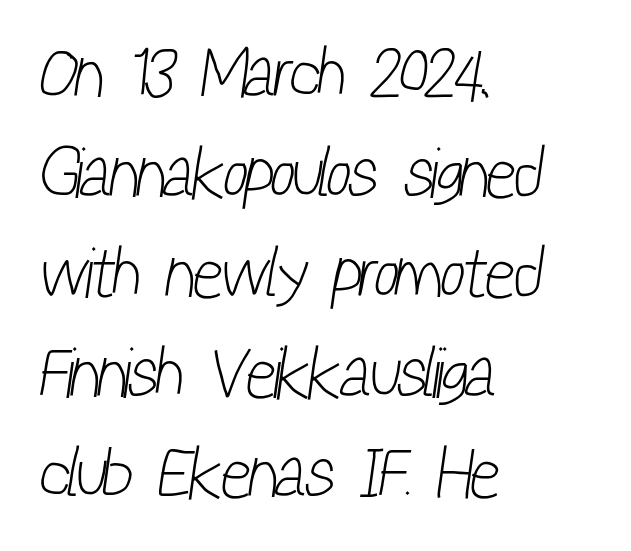
The image shows 71 px light, condensed sans-serif type; set left-aligned, normal line spacing (1.41x), normal letter spacing, not underlined; low stroke contrast and a medium x-height.
